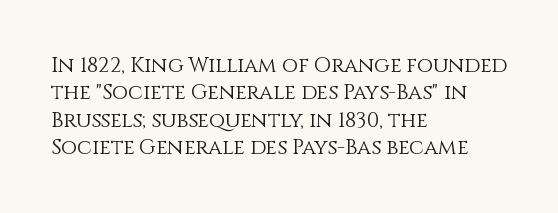
Reading down the block, your eye returns to a fixed left position each line. The weight tops out at a normal text grade. Interline gaps are of average width in this sample. The letters sit at their default tracking, neither squeezed nor spread.
